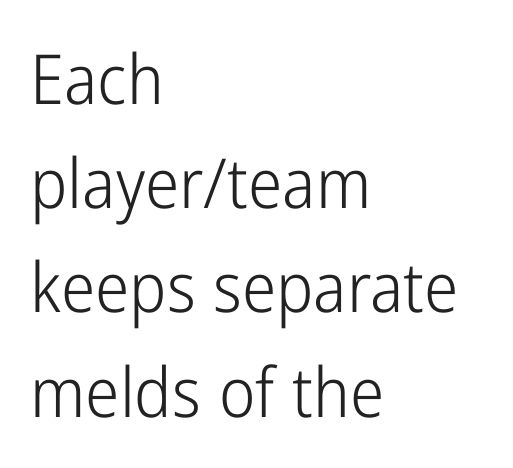
Inter-character spacing is left at the font's built-in metrics. The lines in this sample share a left origin and differ only in where they stop. Nope, not italic — everything's standing straight. You could not count columns in this text — the font is proportionally spaced. The characters display no serif detailing; their extremities are plain.
